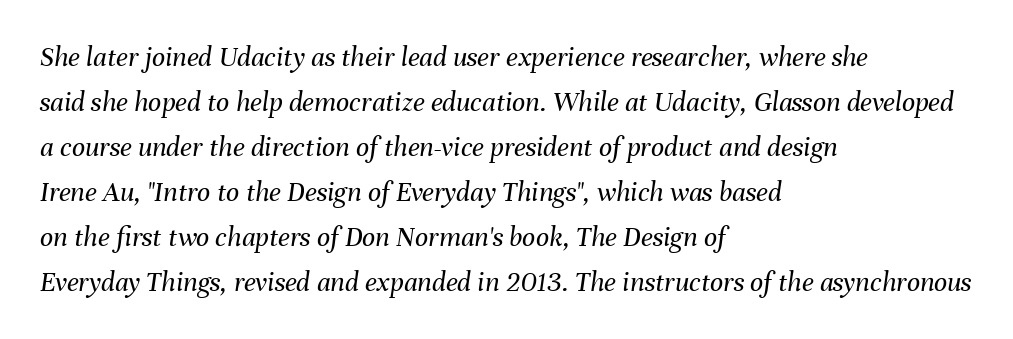
The letters look calm and open, with moderate or lighter stems. A normal amount of white space separates one row of letters from the next. A typesetter would call this proportional, since set widths differ per character. Is the block centered? No — it sits flush against the left margin.
